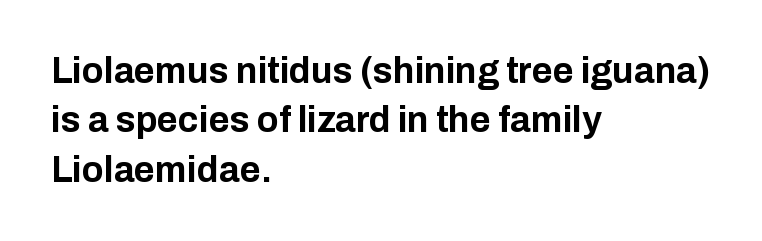
Vertical strokes here are truly vertical. Stroke thickness is high; the sample reads as a true bold. The typesetter chose a ragged-right arrangement here. Stroke terminals: plain, sans-serif.
